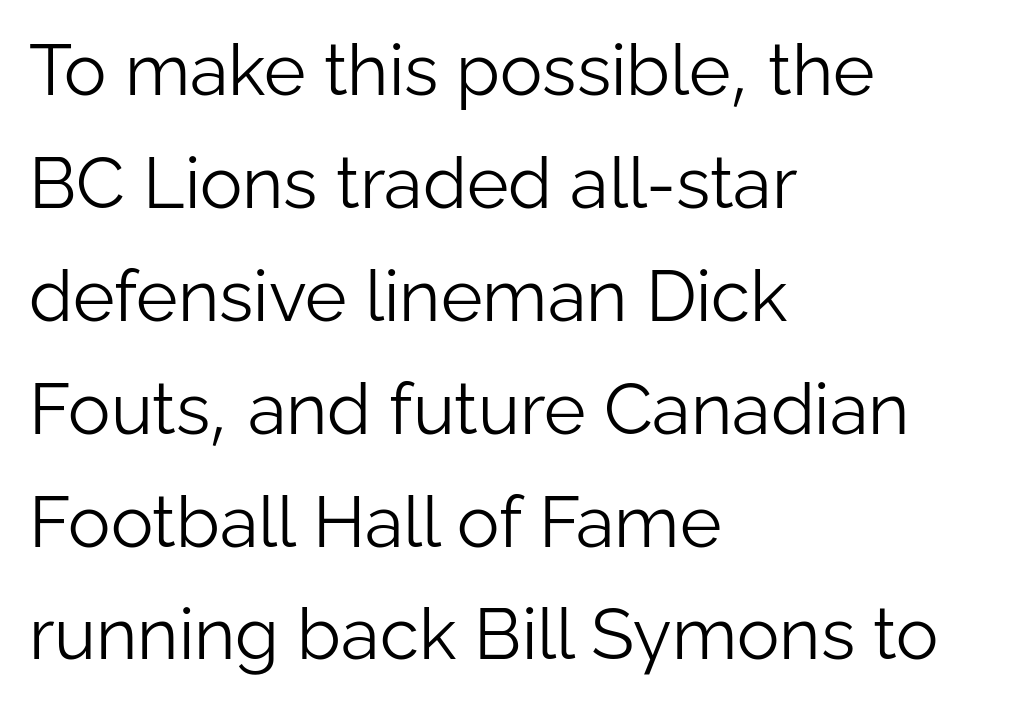
{"serif": "no", "italic": "no", "bold": "no", "weight": "light", "width": "normal", "stroke_contrast": "low", "x_height": "medium", "monospaced": "no", "underline": "no", "align": "left", "line_spacing": "normal", "line_spacing_ratio": 1.59, "letter_spacing": "normal", "letter_spacing_em": 0.0, "glyph_px": 71}
